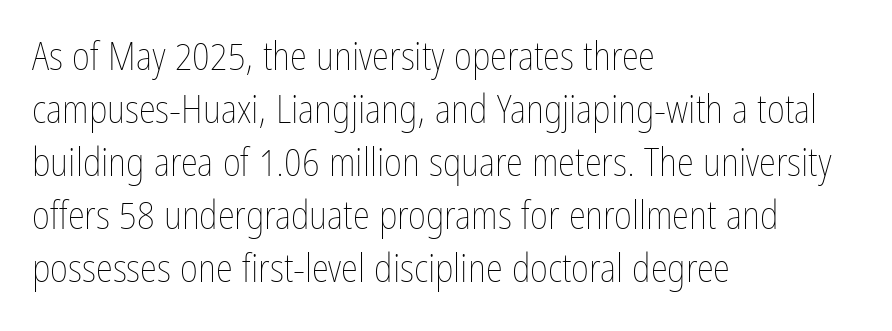
The rendering uses natural spacing where letterforms have individual widths. The gaps between neighbouring characters are ordinary and unremarkable. Layout note: lines flush left. Italic? Not at all — the glyphs are vertical. The words here are not underlined.
